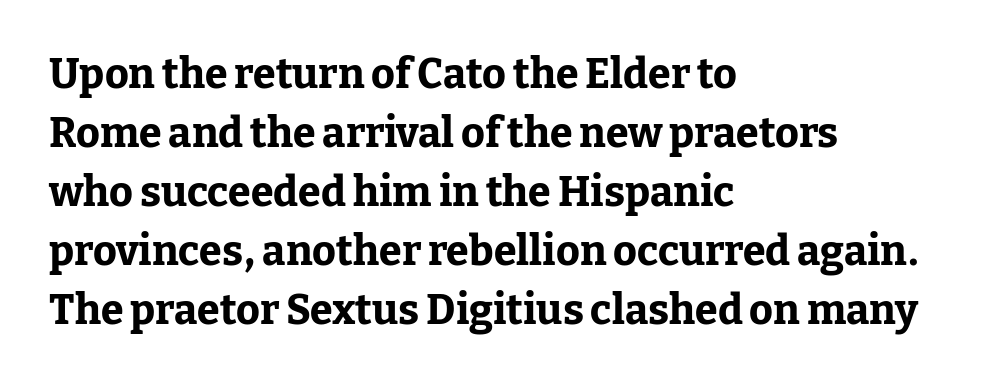
The image shows 41 px bold serif type, upright; set left-aligned, normal line spacing (1.44x), normal letter spacing, not underlined; low stroke contrast and a medium x-height.
